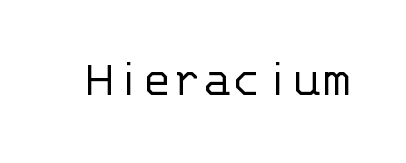
Rendered with straight, roman letterforms. Do the characters align in a grid? Yes, the font is monospaced. The typesetting does not lean heavy: it is not bold. What kind of face is this? One without serifs — a sans. How are the letters spaced? Ordinarily, with no added tracking.
